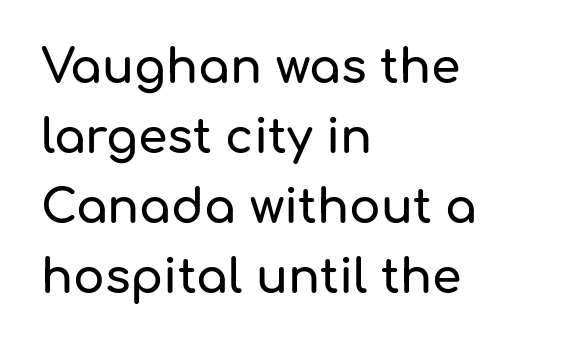
The strip under each line holds only bare page. Serif or sans? Sans — the stroke terminals are bare. In terms of leading, this rendering sits right in the middle. It's the straight-up-and-down kind of type.
